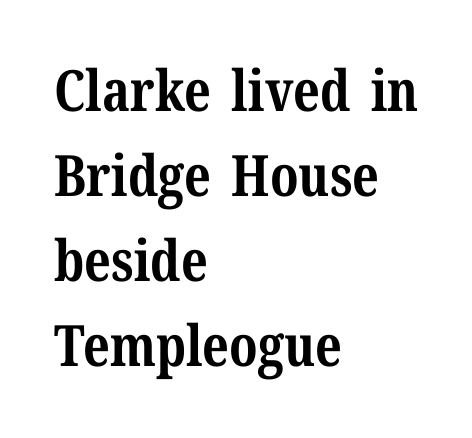
{"serif": "yes", "italic": "no", "bold": "yes", "weight": "bold", "width": "normal", "stroke_contrast": "medium", "x_height": "medium", "monospaced": "no", "underline": "no", "align": "left", "line_spacing": "normal", "line_spacing_ratio": 1.49, "letter_spacing": "normal", "letter_spacing_em": 0.0, "glyph_px": 57}
